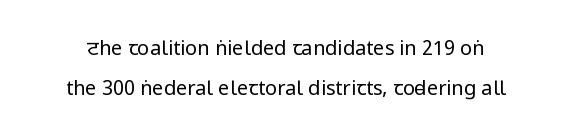
Q: Is the text bold? A: No.
Q: Is the text italic (slanted)? A: No, it is upright.
Q: Is the text underlined? A: No.
Q: Is the spacing between letters normal or unusually wide? A: Normal.
Q: Is the spacing between lines tight, normal or loose? A: Loose.
